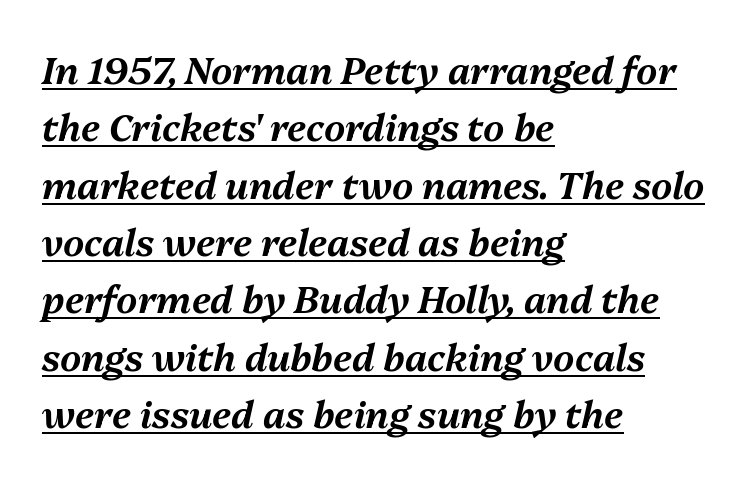
{"italic": "yes", "lean": "right", "slant_degrees": 13, "width": "normal", "stroke_contrast": "medium", "x_height": "medium", "monospaced": "no", "underline": "yes", "align": "left", "line_spacing": "normal", "line_spacing_ratio": 1.55, "letter_spacing": "normal", "letter_spacing_em": 0.0, "glyph_px": 37}
